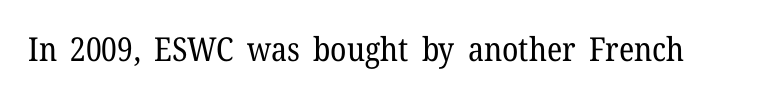
Every stem runs plumb, perpendicular to the baseline. Caption: face not bold, strokes unweighted. Compared with typical body copy, the letter spacing here is the same. No word sits above an underline. The type family on display is of the serif kind. Spacing verdict: proportional, widths tailored to each character.
